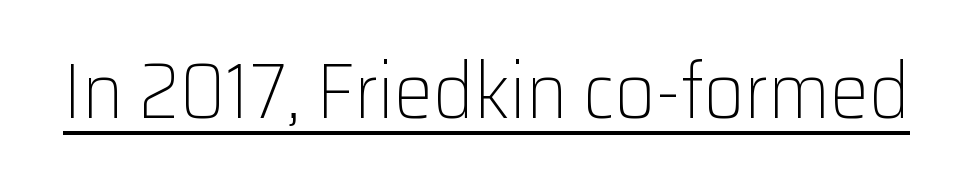
{"serif": "no", "italic": "no", "bold": "no", "weight": "light", "width": "normal", "stroke_contrast": "low", "x_height": "medium", "monospaced": "no", "underline": "yes", "letter_spacing": "normal", "letter_spacing_em": 0.0, "glyph_px": 78}
